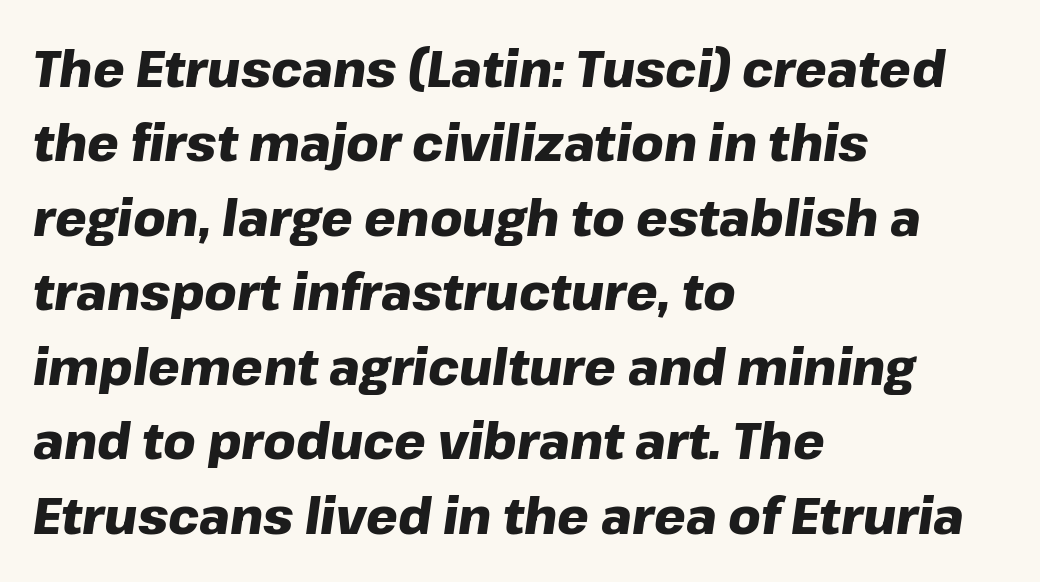
The rows are spaced the way most documents space them. A typesetter would mark this as italic. Spacing between characters is what you'd get straight out of the box. These lines are set flush left with a ragged right edge. Clear beneath every line of the passage.
